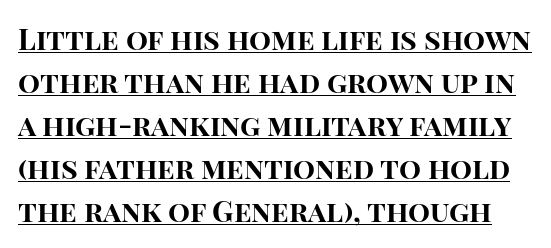
These lines are rendered in a variable-pitch font. Designer's note — italics off, roman on. Plenty of ink on the page — the face is bold. Quick note: underline on.
